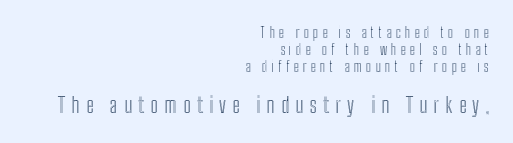
Q: Is the text italic (slanted)? A: No, it is upright.
Q: Is the text underlined? A: No.
Q: How is the paragraph aligned? A: Right-aligned.
Q: Is the spacing between letters normal or unusually wide? A: Unusually wide.
Q: Which block of text is set in a larger size, the first (top) or the second (bottom)? A: The second (bottom) one.
